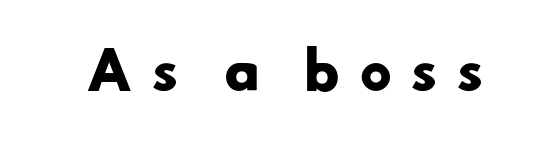
{"serif": "no", "bold": "yes", "weight": "heavy", "width": "wide", "stroke_contrast": "low", "x_height": "small", "monospaced": "no", "underline": "no", "letter_spacing": "wide", "letter_spacing_em": 0.36, "glyph_px": 50}
